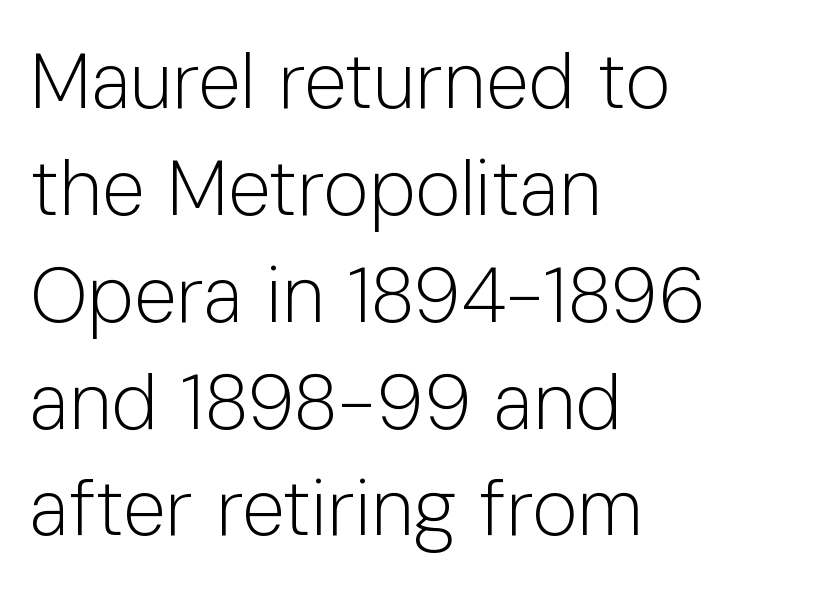
When letters stand straight like this, we call the style roman or upright. Notice how descenders clear the ascenders below comfortably — that's standard leading. Each stroke keeps to a modest, everyday thickness or less. Classification — sans serif. Rule under the text: the space is simply empty. Here the glyphs are tracked normally, forming tight word shapes.
